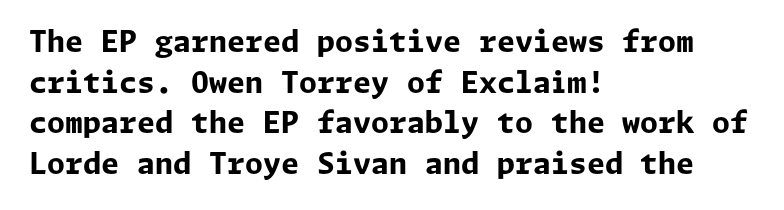
The image shows 29 px bold sans-serif type, upright; set left-aligned, normal line spacing (1.4x), normal letter spacing, not underlined; low stroke contrast and a medium x-height.
